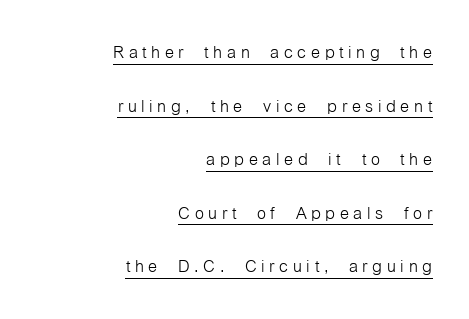
Q: Is the text bold? A: No.
Q: Is the text italic (slanted)? A: No, it is upright.
Q: Is the text underlined? A: Yes.
Q: How is the paragraph aligned? A: Right-aligned.
Q: Is the spacing between letters normal or unusually wide? A: Unusually wide.
Q: Is the spacing between lines tight, normal or loose? A: Loose.
